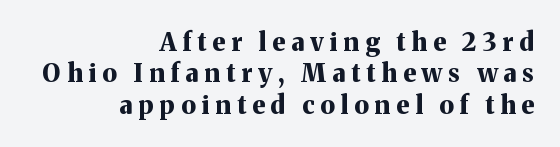
Rendered with straight, roman letterforms. A bare baseline throughout the passage. These lines carry a lot of weight — the face is fully bold. Which margin do the lines hug? The right one — the left edge is uneven.
